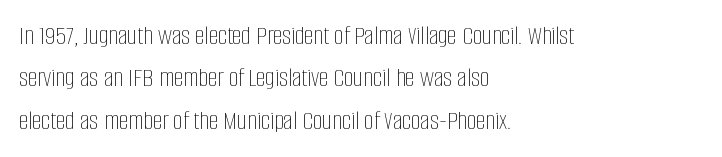
{"italic": "no", "bold": "no", "underline": "no", "align": "left", "line_spacing": "normal", "line_spacing_ratio": 1.57, "letter_spacing": "normal", "letter_spacing_em": 0.0, "glyph_px": 27}
